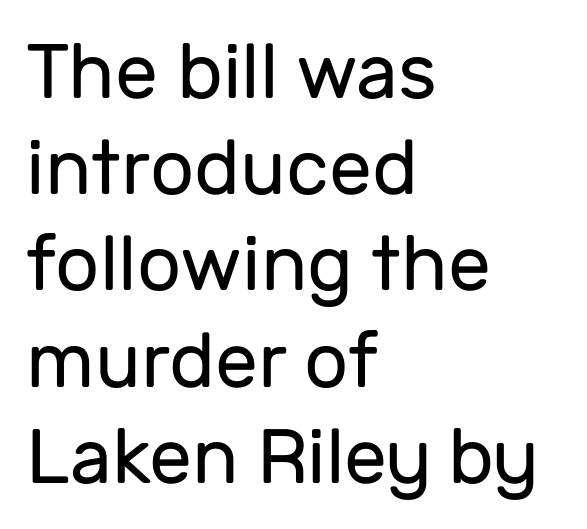
The line-height multiplier appears to be the usual default. Heft: none added — not bold. The rendering anchors every line to the left-hand side. Plain, unruled lines of type. A typesetter would call this proportional, since set widths differ per character. The lettering holds an erect, upright posture throughout.
